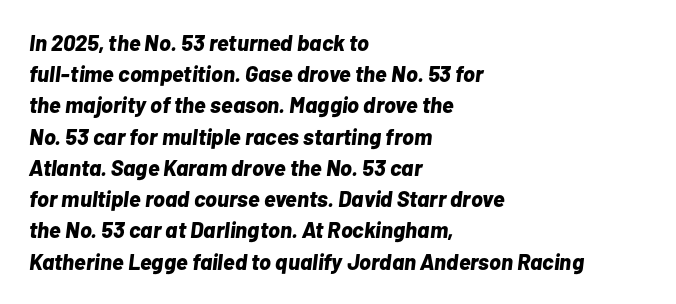
Q: Is the text bold? A: Yes.
Q: Is the text italic (slanted)? A: Yes, it leans right by about 7 degrees.
Q: Is the text underlined? A: No.
Q: How is the paragraph aligned? A: Left-aligned.
Q: Is the spacing between letters normal or unusually wide? A: Normal.
Q: Is the spacing between lines tight, normal or loose? A: Normal.
